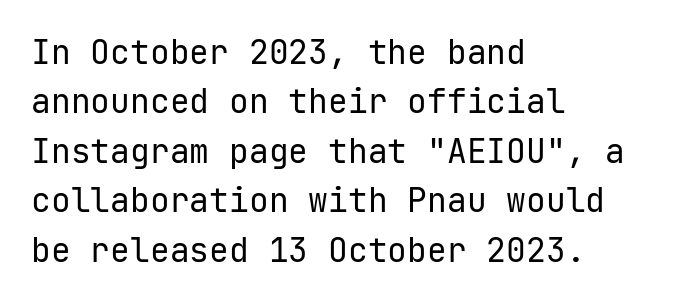
{"serif": "no", "italic": "no", "bold": "no", "weight": "regular", "width": "normal", "stroke_contrast": "low", "x_height": "medium", "monospaced": "yes", "underline": "no", "align": "left", "line_spacing": "normal", "line_spacing_ratio": 1.5, "letter_spacing": "normal", "letter_spacing_em": 0.0, "glyph_px": 33}
